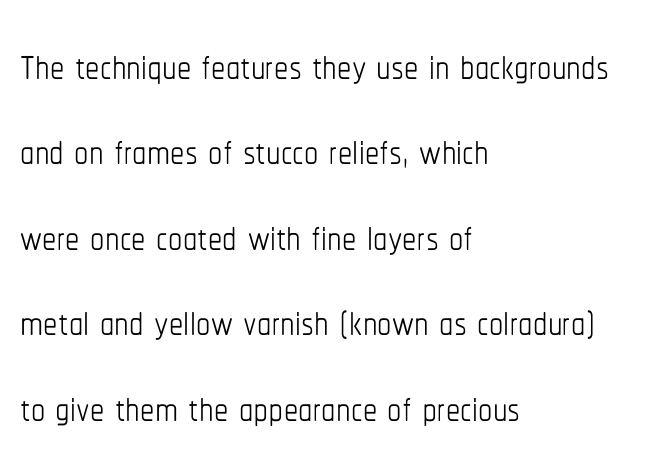
{"italic": "no", "bold": "no", "weight": "thin", "width": "condensed", "stroke_contrast": "low", "x_height": "medium", "monospaced": "no", "underline": "no", "align": "left", "line_spacing": "normal", "line_spacing_ratio": 1.5, "letter_spacing": "normal", "letter_spacing_em": 0.0, "glyph_px": 57}
